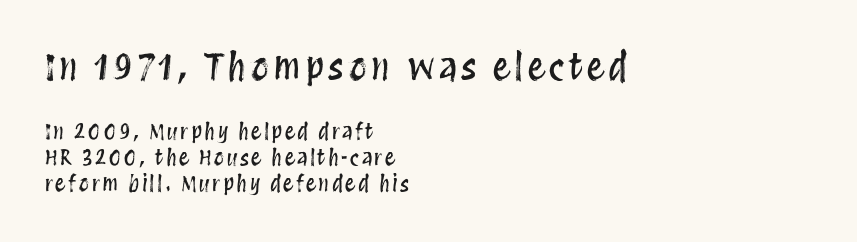
Q: Is the text italic (slanted)? A: No, it is upright.
Q: Is the text underlined? A: No.
Q: How is the paragraph aligned? A: Left-aligned.
Q: Which block of text is set in a larger size, the first (top) or the second (bottom)? A: The first (top) one.
Q: Width (condensed, normal, or wide)? A: Condensed.
Q: Stroke contrast? A: Medium.
Q: x-height? A: Large.
Q: Monospaced? A: No.
